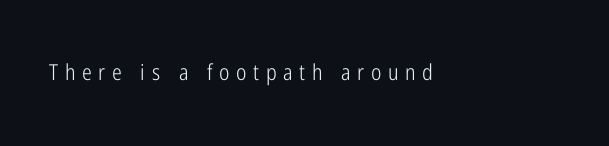
{"italic": "no", "bold": "no", "underline": "no", "letter_spacing": "wide", "letter_spacing_em": 0.3, "glyph_px": 22}
